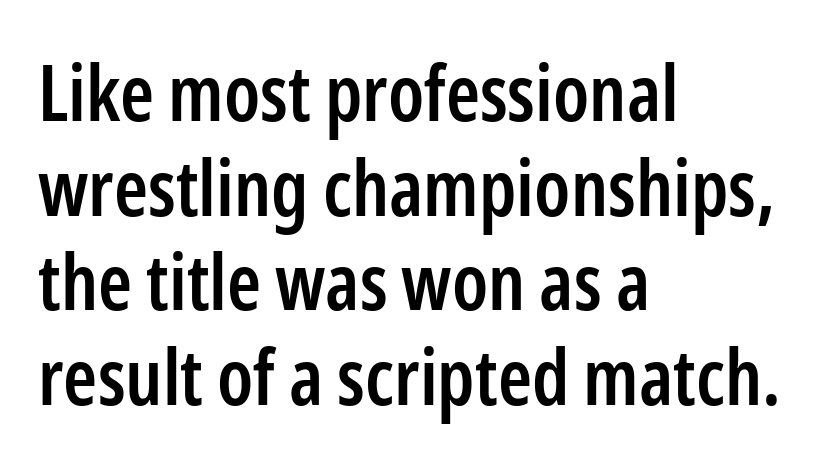
{"serif": "no", "italic": "no", "bold": "semi", "weight": "semibold", "width": "condensed", "stroke_contrast": "low", "x_height": "medium", "monospaced": "no", "underline": "no", "align": "left", "line_spacing_ratio": 1.23, "letter_spacing": "normal", "letter_spacing_em": 0.0, "glyph_px": 77}
